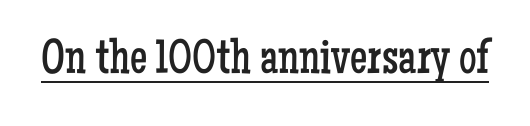
Letters have the restrained weight of plain body copy at most. The letters advance in unequal steps, a hallmark of proportional type. A typographer would call this underscored text. The typography opts for an upright posture over an oblique one. Small tapered or slab feet sit at the stroke ends, so this counts as serif. The letters sit at their default tracking, neither squeezed nor spread.
